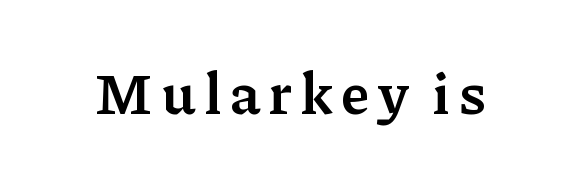
Q: Is the text bold? A: Semi-bold.
Q: Is the text italic (slanted)? A: No, it is upright.
Q: Is the typeface a serif or a sans-serif typeface? A: Serif.
Q: Is the text underlined? A: No.
Q: Width (condensed, normal, or wide)? A: Normal.
Q: Stroke contrast? A: Low.
Q: x-height? A: Medium.
Q: Monospaced? A: No.
